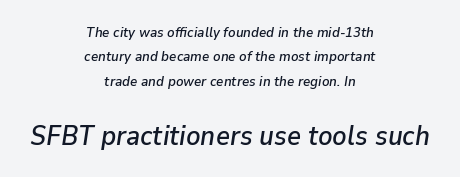
The image shows 27 px text type, italic (leaning right); set centered, line spacing 1.74x, normal letter spacing, not underlined; the second (bottom) block is 1.93x larger.
